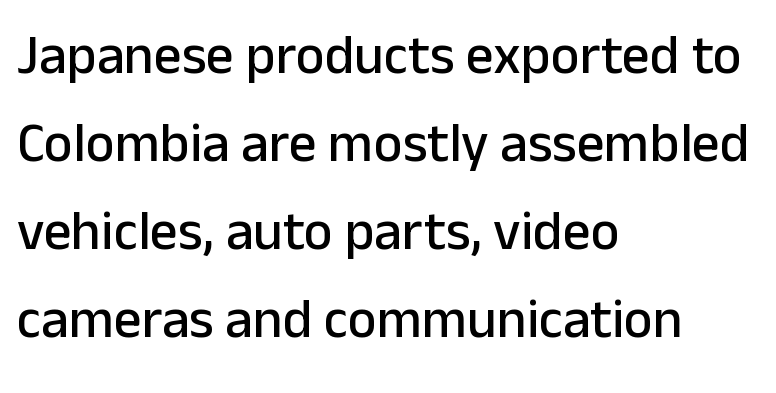
{"serif": "no", "italic": "no", "width": "normal", "stroke_contrast": "low", "x_height": "medium", "monospaced": "no", "underline": "no", "align": "left", "line_spacing": "normal", "line_spacing_ratio": 1.6, "letter_spacing": "normal", "letter_spacing_em": 0.0, "glyph_px": 55}
